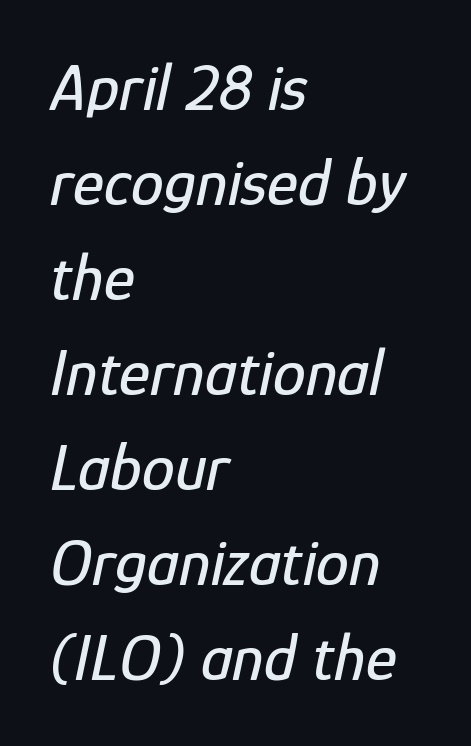
{"italic": "yes", "lean": "right", "slant_degrees": 12, "width": "condensed", "stroke_contrast": "low", "x_height": "medium", "monospaced": "no", "underline": "no", "align": "left", "line_spacing": "normal", "line_spacing_ratio": 1.44, "letter_spacing": "normal", "letter_spacing_em": 0.0, "glyph_px": 66}
